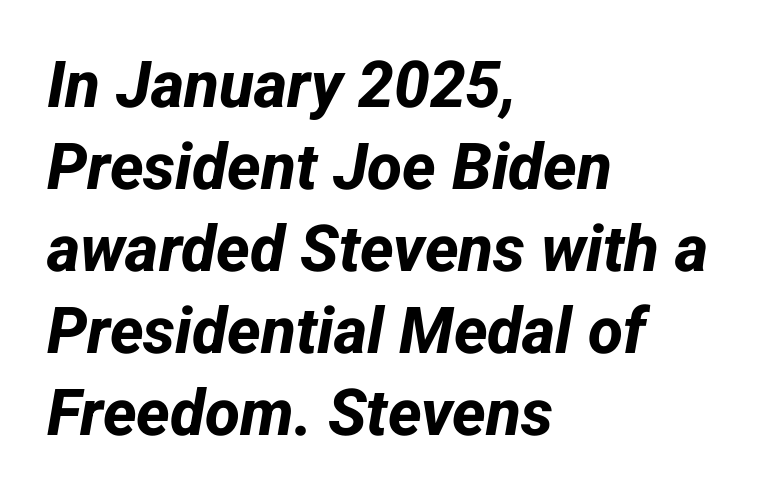
Q: Is the text bold? A: Yes.
Q: Is the typeface a serif or a sans-serif typeface? A: Sans-serif.
Q: Is the text underlined? A: No.
Q: How is the paragraph aligned? A: Left-aligned.
Q: Is the spacing between letters normal or unusually wide? A: Normal.
Q: Is the spacing between lines tight, normal or loose? A: Normal.
Q: Width (condensed, normal, or wide)? A: Normal.
Q: Stroke contrast? A: Low.
Q: x-height? A: Medium.
Q: Monospaced? A: No.
